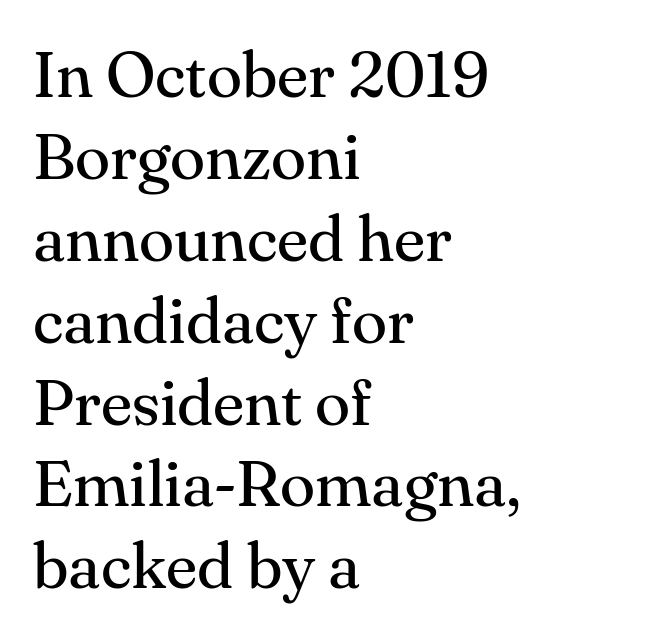
Q: Is the text bold? A: No.
Q: Is the text italic (slanted)? A: No, it is upright.
Q: Is the typeface a serif or a sans-serif typeface? A: Serif.
Q: Is the text underlined? A: No.
Q: How is the paragraph aligned? A: Left-aligned.
Q: Is the spacing between letters normal or unusually wide? A: Normal.
Q: Is the spacing between lines tight, normal or loose? A: Normal.
Q: Width (condensed, normal, or wide)? A: Normal.
Q: Stroke contrast? A: Medium.
Q: x-height? A: Small.
Q: Monospaced? A: No.
